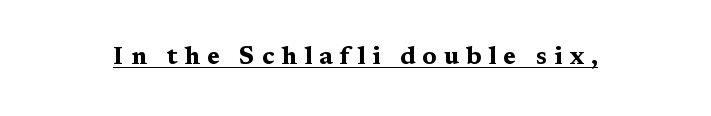
Posture: vertical. Each line of the rendering has a horizontal stroke beneath the glyphs. The characters look thick and weighty, a clear bold. Caption: expanded tracking, letters set apart.
